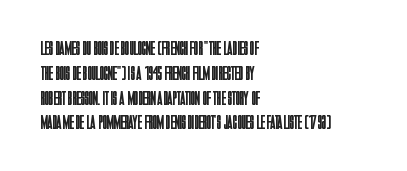
The image shows 20 px text type, upright; set left-aligned, line spacing 1.24x, normal letter spacing, not underlined.
